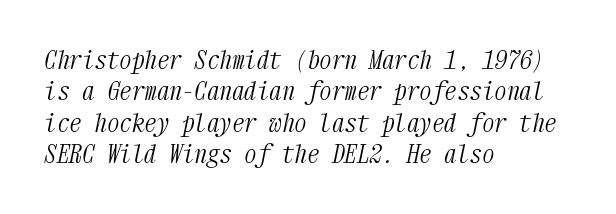
No word sits above an underline. On a weight scale, this lands at 450 or below. Italic: yes, the glyphs are oblique. Leading: standard. Each word holds together tightly as a unit, with standard inter-letter gaps.
